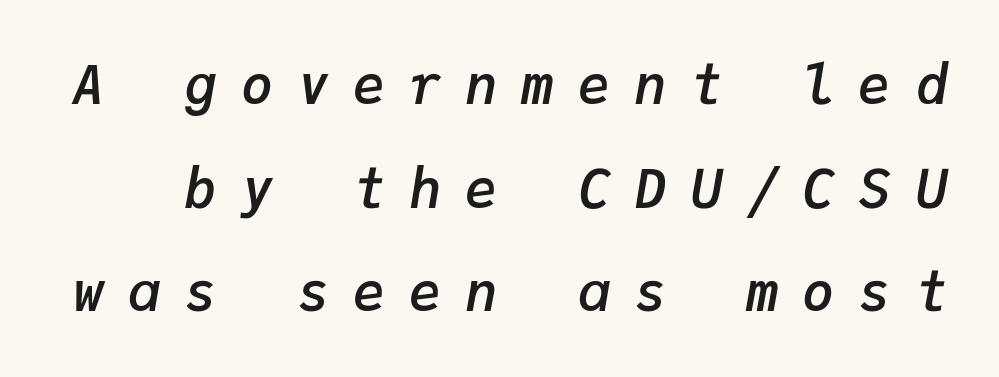
Each letter, wide or thin by design, is forced into the same width here. Underline: absent. Look at the tracking — it's clearly loosened, letters drifting apart. Slightly chunky letters — semibold, I'd say, not full bold. You could fit nearly another row in the gap between these rows. The passage shown leans; its letterforms are oblique.
